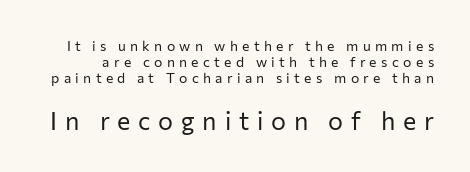
Q: Is the text bold? A: No.
Q: Is the text italic (slanted)? A: No, it is upright.
Q: Is the text underlined? A: No.
Q: Is the spacing between letters normal or unusually wide? A: Unusually wide.
Q: Is the spacing between lines tight, normal or loose? A: Tight.
Q: Which block of text is set in a larger size, the first (top) or the second (bottom)? A: The second (bottom) one.
